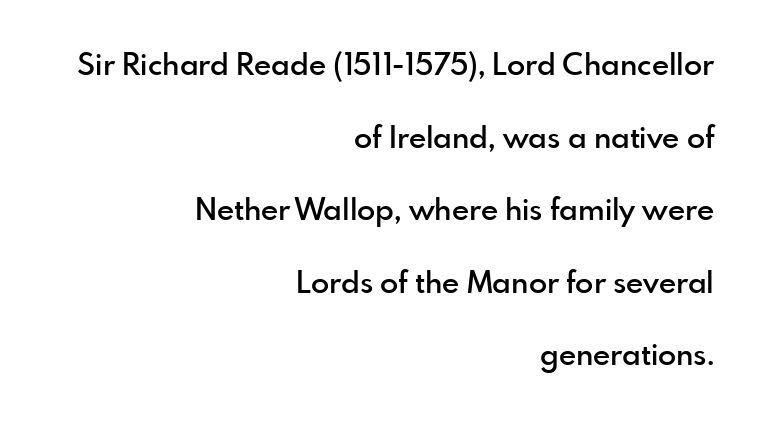
Examine the stroke ends and you'll find no serifs. Any mark beneath the type? The region is blank. The typography opts for an upright posture over an oblique one. Words appear dense and cohesive because spacing is normal. Slightly chunky letters — semibold, I'd say, not full bold.
